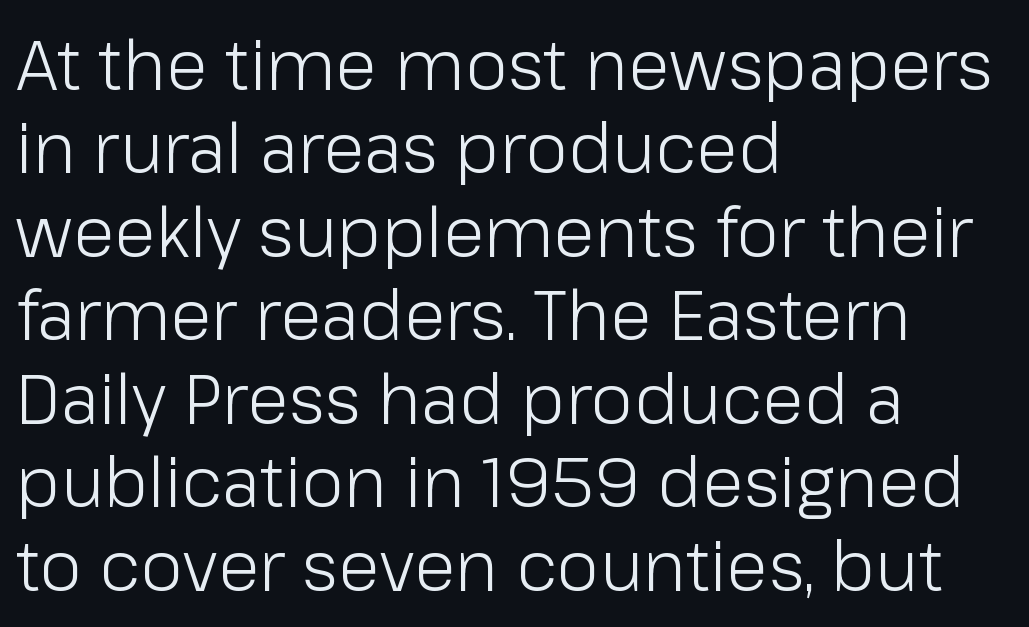
{"serif": "no", "italic": "no", "bold": "no", "weight": "light", "width": "normal", "stroke_contrast": "low", "x_height": "medium", "monospaced": "no", "underline": "no", "align": "left", "line_spacing_ratio": 1.21, "letter_spacing": "normal", "letter_spacing_em": 0.0, "glyph_px": 69}
